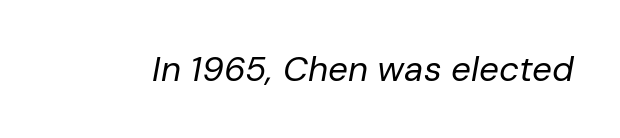
Is the type heavy? It reads as light-to-regular instead. This is oblique type, the kind used for emphasis or titles. Characters follow at the spacing the type designer built in. Is this a fixed-width face? No — the glyphs have proportional, varying widths. The baseline area is clear.
